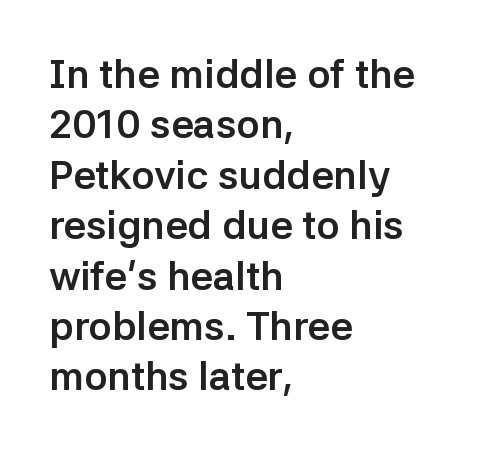
Q: Is the text bold? A: Yes.
Q: Is the text italic (slanted)? A: No, it is upright.
Q: Is the typeface a serif or a sans-serif typeface? A: Sans-serif.
Q: Is the text underlined? A: No.
Q: How is the paragraph aligned? A: Left-aligned.
Q: Is the spacing between letters normal or unusually wide? A: Normal.
Q: Is the spacing between lines tight, normal or loose? A: Normal.
Q: Width (condensed, normal, or wide)? A: Normal.
Q: Stroke contrast? A: Low.
Q: x-height? A: Medium.
Q: Monospaced? A: No.
